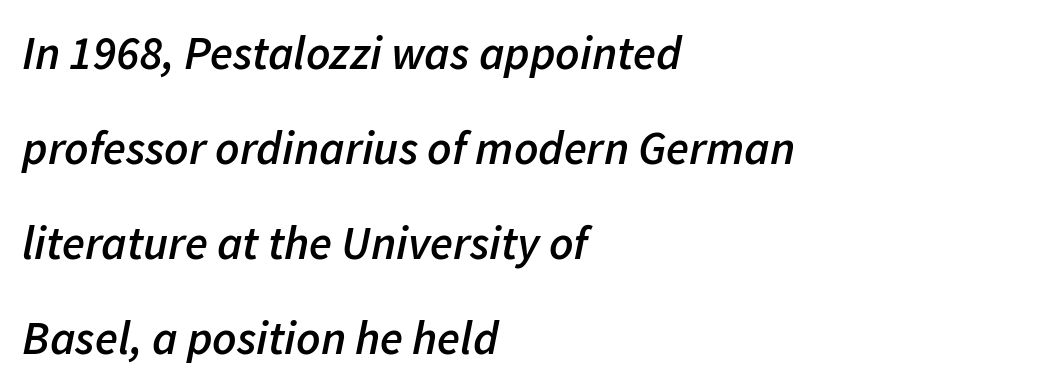
Q: Is the text bold? A: Semi-bold.
Q: Is the text italic (slanted)? A: Yes, it leans right by about 11 degrees.
Q: Is the text underlined? A: No.
Q: How is the paragraph aligned? A: Left-aligned.
Q: Is the spacing between letters normal or unusually wide? A: Normal.
Q: Is the spacing between lines tight, normal or loose? A: Loose.
Q: Width (condensed, normal, or wide)? A: Normal.
Q: Stroke contrast? A: Low.
Q: x-height? A: Medium.
Q: Monospaced? A: No.
